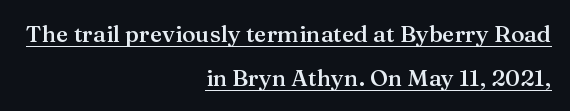
{"italic": "no", "bold": "semi", "underline": "yes", "align": "right", "line_spacing": "loose", "line_spacing_ratio": 1.9, "letter_spacing": "normal", "letter_spacing_em": 0.0, "glyph_px": 23}
